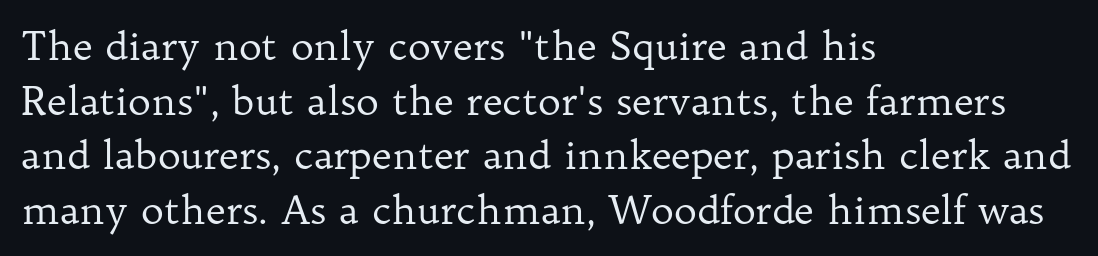
{"serif": "yes", "italic": "no", "bold": "no", "weight": "regular", "width": "normal", "stroke_contrast": "low", "x_height": "medium", "monospaced": "no", "underline": "no", "align": "left", "line_spacing": "normal", "line_spacing_ratio": 1.4, "letter_spacing": "normal", "letter_spacing_em": 0.0, "glyph_px": 39}
